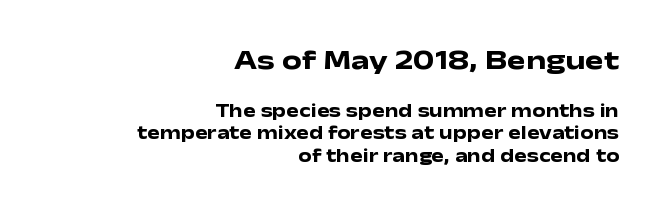
The font family rendered here belongs to the sans-serif group. Descenders hang freely into open space. Look at the tracking — it's just the regular setting, nothing added. Every row of glyphs terminates at an identical x-position on the right. Heavy-handed strokes throughout: this text is bold.
